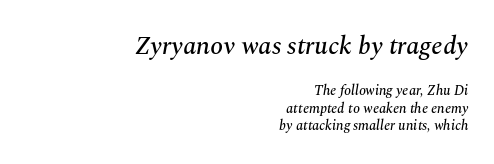
The image shows 26 px text type, italic (leaning right); set right-aligned, normal line spacing (1.27x), normal letter spacing, not underlined; the first (top) block is 1.86x larger.
